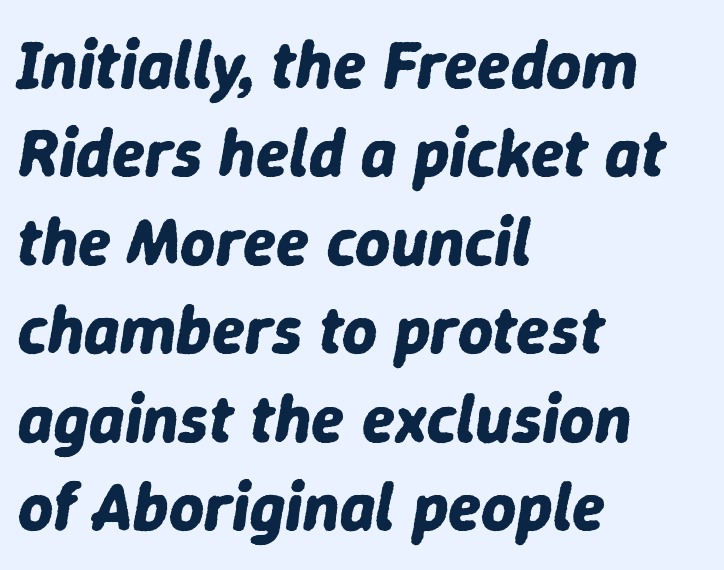
Q: Is the text bold? A: Yes.
Q: Is the text italic (slanted)? A: Yes, it leans right by about 9 degrees.
Q: Is the text underlined? A: No.
Q: How is the paragraph aligned? A: Left-aligned.
Q: Is the spacing between letters normal or unusually wide? A: Normal.
Q: Is the spacing between lines tight, normal or loose? A: Normal.
Q: Width (condensed, normal, or wide)? A: Normal.
Q: Stroke contrast? A: Low.
Q: x-height? A: Medium.
Q: Monospaced? A: No.
